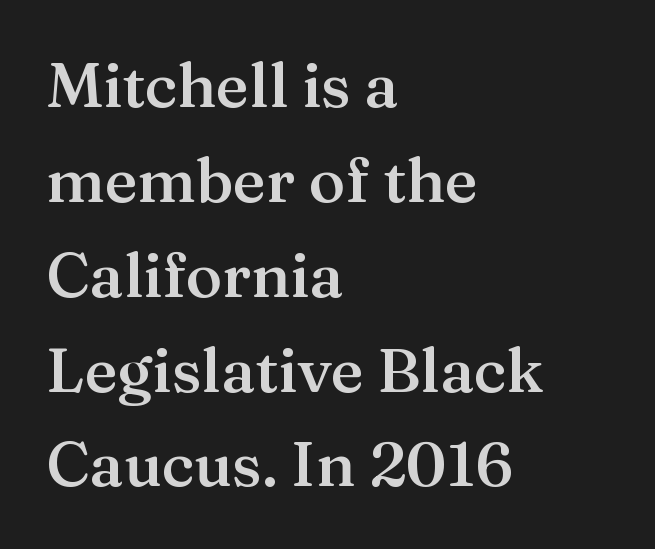
The specimen omits any rule beneath the text block's lines. Upright lettering throughout. These lines stack with their left ends in a neat column. A typesetter would call this leading conventional body-copy spacing.
